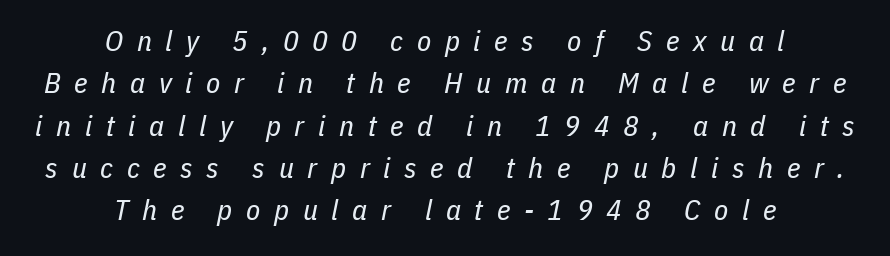
{"italic": "yes", "lean": "right", "slant_degrees": 11, "bold": "no", "weight": "regular", "width": "condensed", "stroke_contrast": "low", "x_height": "medium", "monospaced": "no", "underline": "no", "align": "center", "line_spacing": "normal", "line_spacing_ratio": 1.46, "letter_spacing": "wide", "letter_spacing_em": 0.47, "glyph_px": 29}
